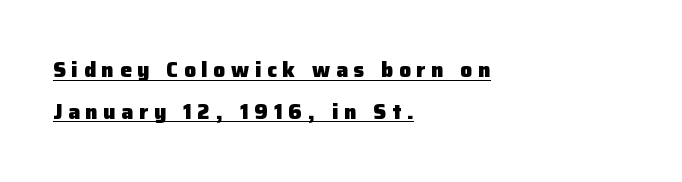
Students, observe: this is what heavily led, spacious text looks like. The lettering holds an erect, upright posture throughout. What weight is shown? A full bold with thick strokes. Notice how the passage keeps a crisp vertical edge on the left only.
